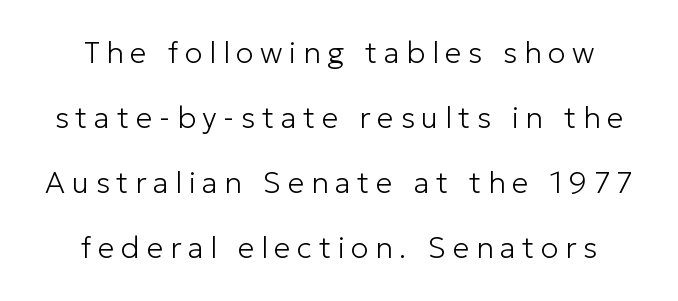
The image shows 30 px light sans-serif type, upright; set centered, loose line spacing (2.17x), unusually wide letter spacing (+0.22 em), not underlined; low stroke contrast and a medium x-height.
